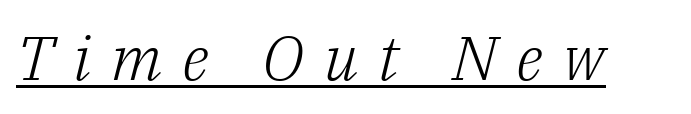
The image shows 62 px light serif type, italic (leaning right); set unusually wide letter spacing (+0.32 em), underlined; low stroke contrast and a medium x-height.
